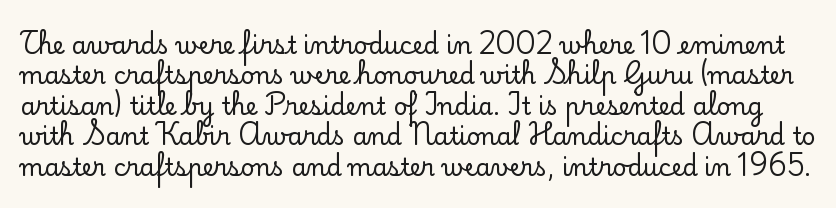
The image shows 24 px text type, upright; set normal line spacing (1.27x), normal letter spacing, not underlined.
